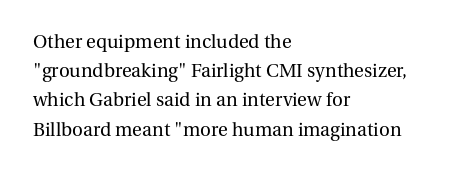
A normal amount of white space separates one row of letters from the next. The foot of each line stays bare and open. The ragged edge is on the right, which tells us the setting is flush left. This sample uses an upright cut, with every glyph sitting square on the baseline. No chunkiness to these letters — they're not bold. Does extra space separate the letters? No, they use regular spacing.
